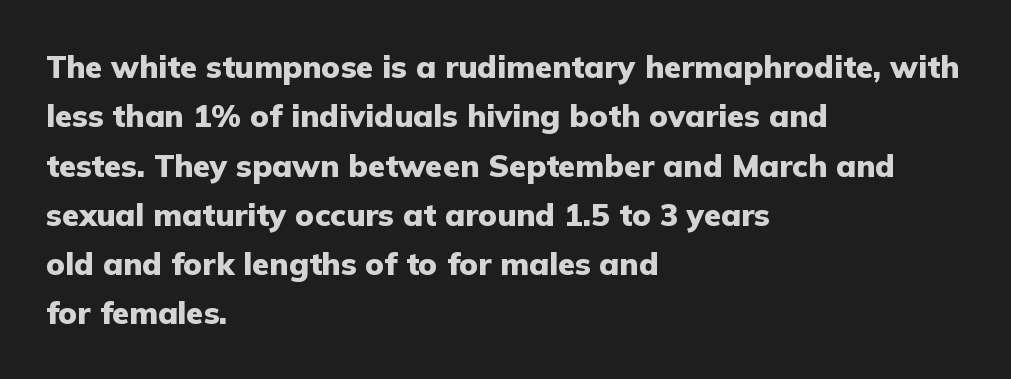
Q: Is the text bold? A: Yes.
Q: Is the text italic (slanted)? A: No, it is upright.
Q: Is the typeface a serif or a sans-serif typeface? A: Sans-serif.
Q: Is the text underlined? A: No.
Q: How is the paragraph aligned? A: Left-aligned.
Q: Is the spacing between letters normal or unusually wide? A: Normal.
Q: Is the spacing between lines tight, normal or loose? A: Normal.
Q: Width (condensed, normal, or wide)? A: Normal.
Q: Stroke contrast? A: Low.
Q: x-height? A: Medium.
Q: Monospaced? A: No.
